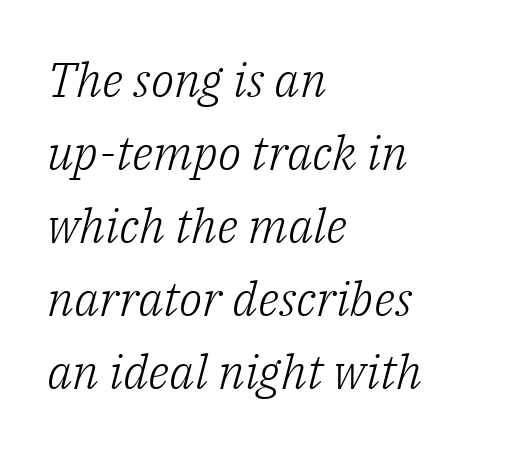
The image shows 48 px light serif type, italic (leaning right); set left-aligned, normal line spacing (1.52x), normal letter spacing, not underlined; low stroke contrast and a medium x-height.
